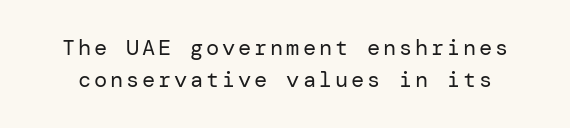
A bare baseline throughout the passage. Heaviness? Minimal to ordinary, like unemphasized prose. Quick note: interline space is typical. Do the letters lean? They stand straight.
